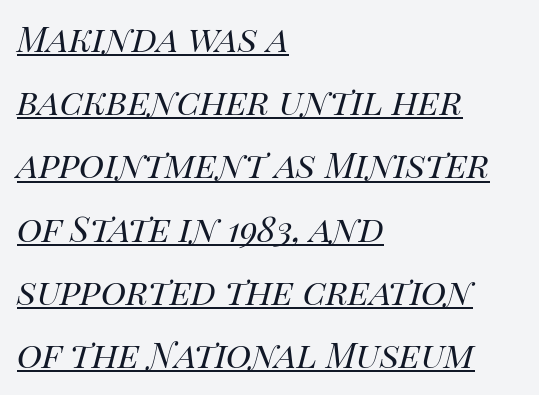
The passage shown is underscored from start to finish. Each new line begins a customary step beneath the previous one. No chunkiness to these letters — they're not bold. The paragraph has a hard left edge and a soft right edge.
